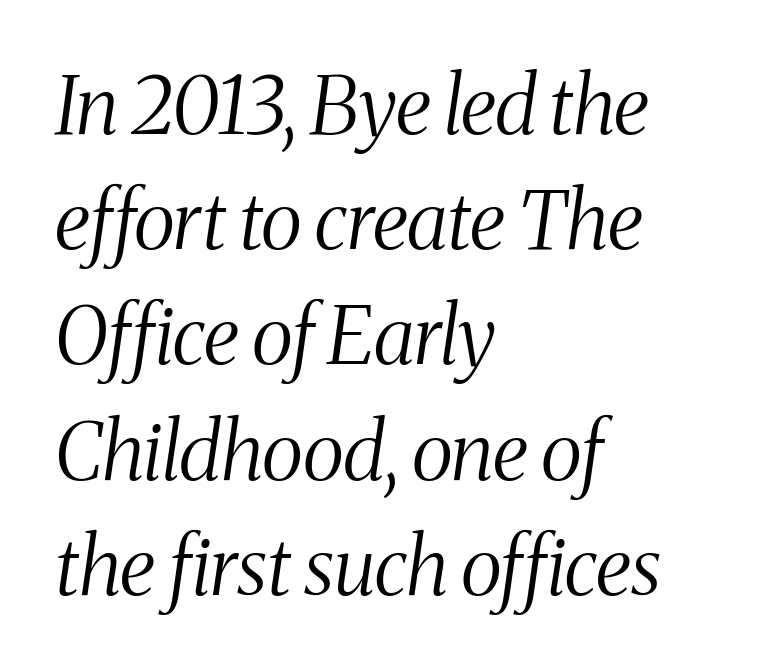
Q: Is the text bold? A: No.
Q: Is the text italic (slanted)? A: Yes, it leans right by about 8 degrees.
Q: Is the typeface a serif or a sans-serif typeface? A: Serif.
Q: Is the text underlined? A: No.
Q: How is the paragraph aligned? A: Left-aligned.
Q: Is the spacing between letters normal or unusually wide? A: Normal.
Q: Is the spacing between lines tight, normal or loose? A: Normal.
Q: Width (condensed, normal, or wide)? A: Condensed.
Q: Stroke contrast? A: Medium.
Q: x-height? A: Medium.
Q: Monospaced? A: No.
